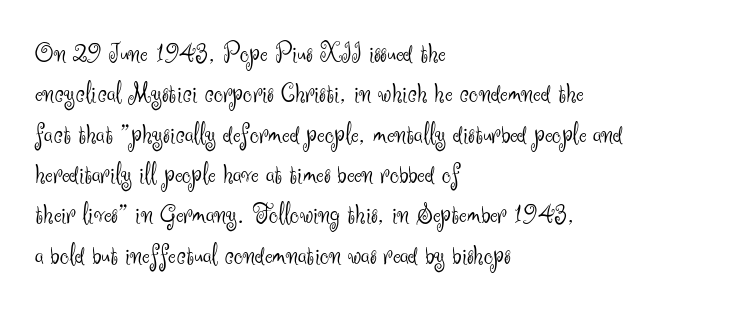
{"serif": "no", "italic": "no", "bold": "no", "weight": "light", "width": "normal", "stroke_contrast": "medium", "x_height": "small", "monospaced": "no", "underline": "no", "align": "left", "line_spacing": "normal", "line_spacing_ratio": 1.39, "letter_spacing": "normal", "letter_spacing_em": 0.0, "glyph_px": 29}
